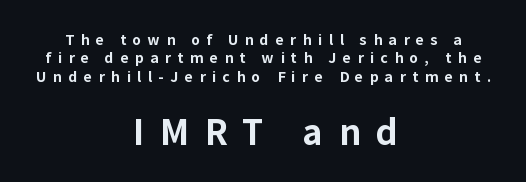
The image shows 34 px bold sans-serif type, upright; set centered, normal line spacing (1.32x), unusually wide letter spacing (+0.46 em), not underlined; the second (bottom) block is 2.43x larger; low stroke contrast and a medium x-height.
